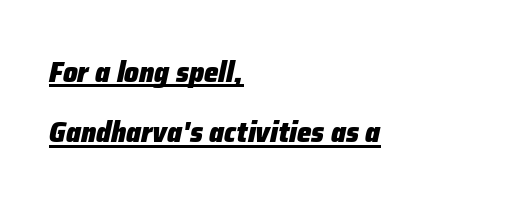
{"italic": "yes", "lean": "right", "slant_degrees": 12, "bold": "yes", "weight": "heavy", "width": "normal", "stroke_contrast": "low", "x_height": "medium", "monospaced": "no", "underline": "yes", "align": "left", "line_spacing": "loose", "line_spacing_ratio": 2.08, "letter_spacing": "normal", "letter_spacing_em": 0.0, "glyph_px": 29}
